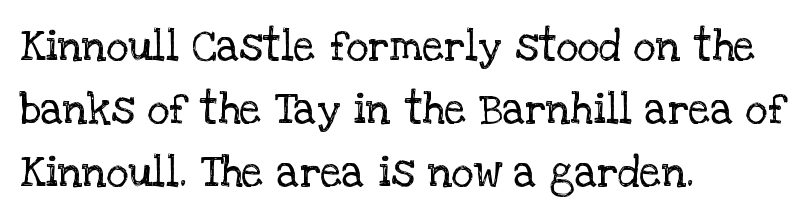
The image shows 43 px regular-weight serif type, upright; set left-aligned, normal line spacing (1.46x), normal letter spacing, not underlined; low stroke contrast and a large x-height.
